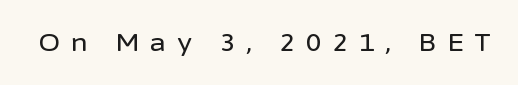
{"italic": "no", "underline": "no", "letter_spacing": "wide", "letter_spacing_em": 0.46, "glyph_px": 24}
